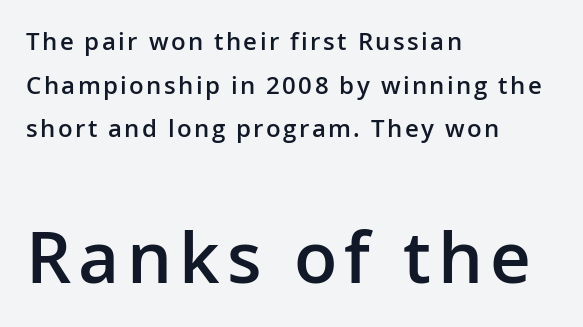
{"serif": "no", "italic": "no", "bold": "semi", "weight": "semibold", "width": "normal", "stroke_contrast": "low", "x_height": "medium", "monospaced": "no", "underline": "no", "align": "left", "line_spacing_ratio": 1.82, "larger_block": "second", "size_ratio": 2.96, "glyph_px": 71}
